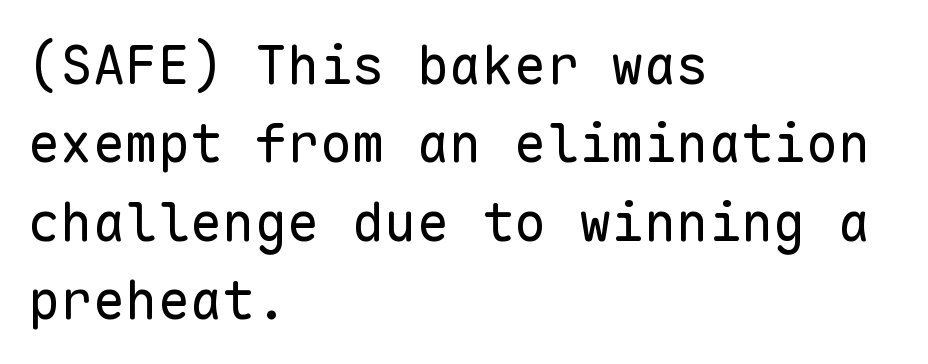
The image shows 54 px regular-weight sans-serif type, upright, monospaced; set left-aligned, normal line spacing (1.45x), normal letter spacing, not underlined; low stroke contrast and a medium x-height.
